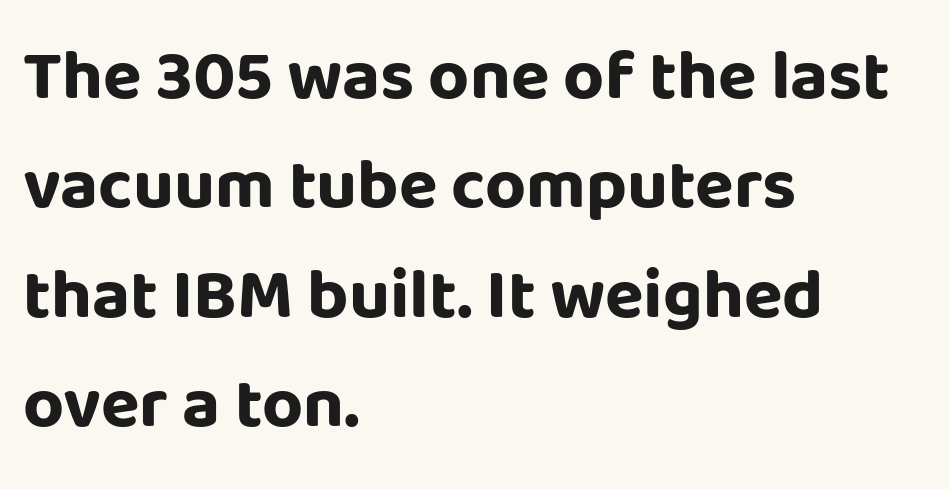
{"serif": "no", "italic": "no", "bold": "yes", "weight": "bold", "width": "normal", "stroke_contrast": "low", "x_height": "large", "monospaced": "no", "underline": "no", "align": "left", "line_spacing": "normal", "line_spacing_ratio": 1.54, "letter_spacing": "normal", "letter_spacing_em": 0.0, "glyph_px": 71}
